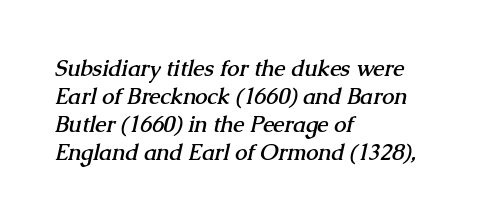
{"bold": "yes", "underline": "no", "align": "left", "line_spacing": "normal", "line_spacing_ratio": 1.28, "letter_spacing": "normal", "letter_spacing_em": 0.0, "glyph_px": 22}
